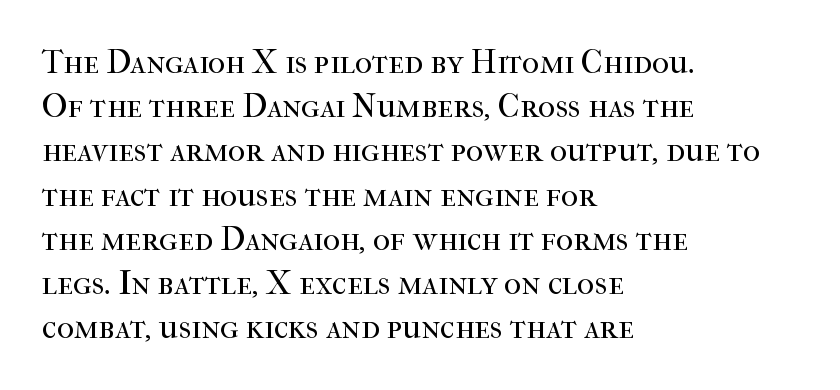
The rendering anchors every line to the left-hand side. Every character sits straight up, as roman type does. Rule under the text: the space is simply empty. Is the letter spacing exaggerated? No — it looks like the ordinary default. These lines are rendered in a variable-pitch font. Examine the stroke ends and you'll spot serifs.
